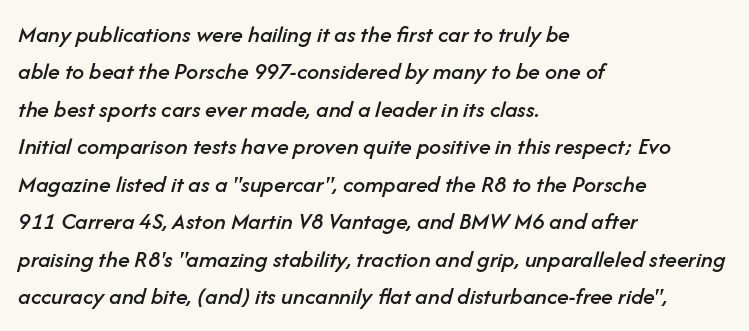
Typeset ragged right — the left edge is the straight one. The space beneath each line is pristine and unruled. In terms of posture, this sample is oblique. Letter spacing: default. Baseline-to-baseline distance is the conventional proportion of letter height.
